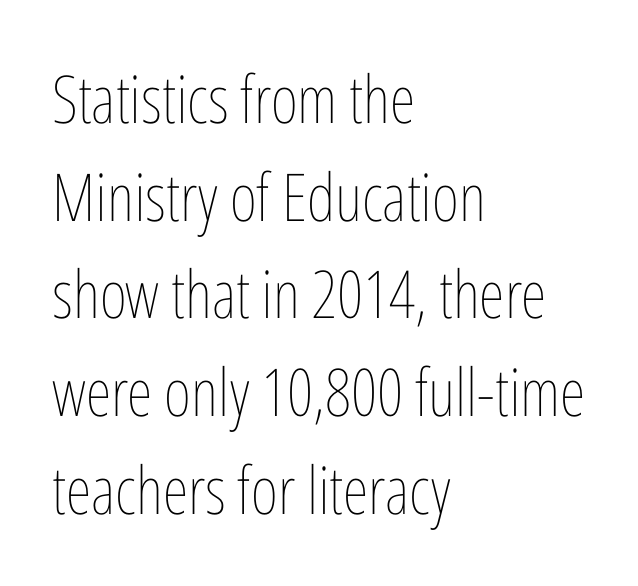
Q: Is the text bold? A: No.
Q: Is the text italic (slanted)? A: No, it is upright.
Q: Is the text underlined? A: No.
Q: How is the paragraph aligned? A: Left-aligned.
Q: Is the spacing between letters normal or unusually wide? A: Normal.
Q: Is the spacing between lines tight, normal or loose? A: Normal.
Q: Width (condensed, normal, or wide)? A: Condensed.
Q: Stroke contrast? A: Low.
Q: x-height? A: Medium.
Q: Monospaced? A: No.
